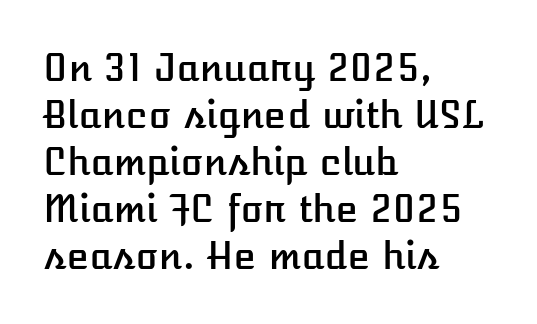
This is the regular roman posture of the typeface. Each row of text sits above clean, open space. The passage shown has conventional tracking throughout. Here the designer chose a conventional face with non-uniform glyph widths. The paragraph shown leans on its left margin. Leading: standard.
